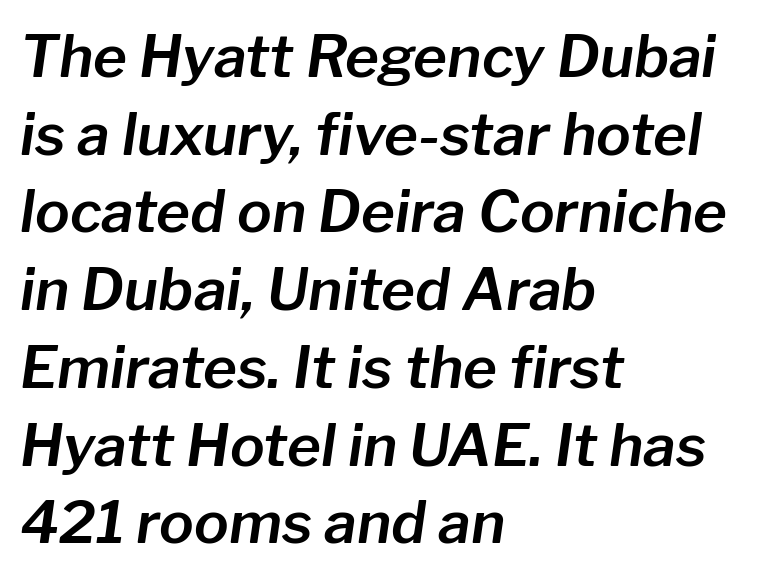
{"italic": "yes", "lean": "right", "slant_degrees": 8, "width": "normal", "stroke_contrast": "low", "x_height": "medium", "monospaced": "no", "underline": "no", "align": "left", "line_spacing": "normal", "line_spacing_ratio": 1.34, "letter_spacing": "normal", "letter_spacing_em": 0.0, "glyph_px": 58}
